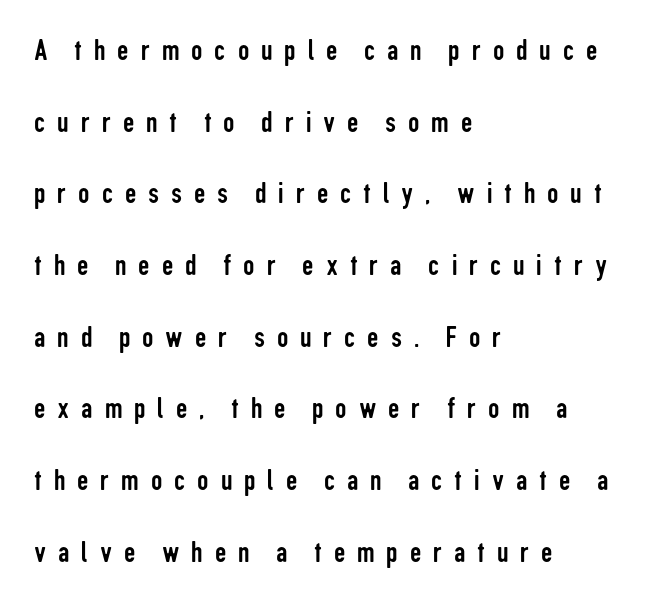
{"serif": "no", "italic": "no", "bold": "no", "weight": "regular", "width": "condensed", "stroke_contrast": "low", "x_height": "medium", "monospaced": "no", "underline": "no", "align": "left", "line_spacing": "loose", "line_spacing_ratio": 2.24, "letter_spacing": "wide", "letter_spacing_em": 0.37, "glyph_px": 32}
